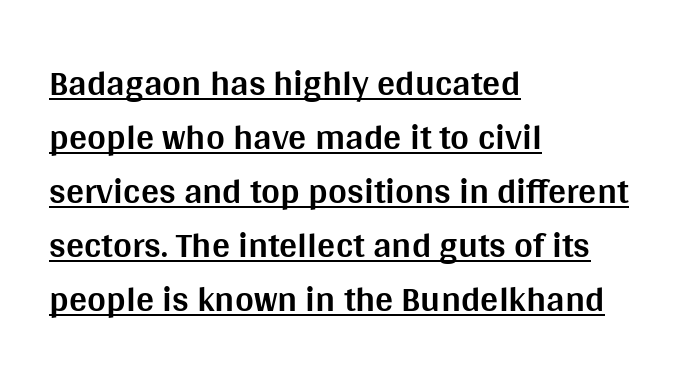
The image shows 36 px bold sans-serif type, upright; set left-aligned, normal line spacing (1.5x), normal letter spacing, underlined; medium stroke contrast and a large x-height.
